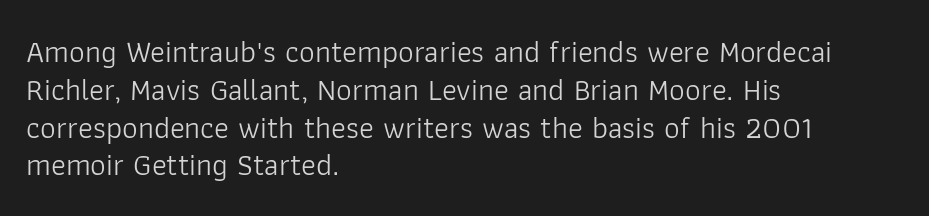
Q: Is the text bold? A: No.
Q: Is the text italic (slanted)? A: No, it is upright.
Q: Is the typeface a serif or a sans-serif typeface? A: Sans-serif.
Q: Is the text underlined? A: No.
Q: How is the paragraph aligned? A: Left-aligned.
Q: Is the spacing between letters normal or unusually wide? A: Normal.
Q: Width (condensed, normal, or wide)? A: Normal.
Q: Stroke contrast? A: Low.
Q: x-height? A: Medium.
Q: Monospaced? A: No.
